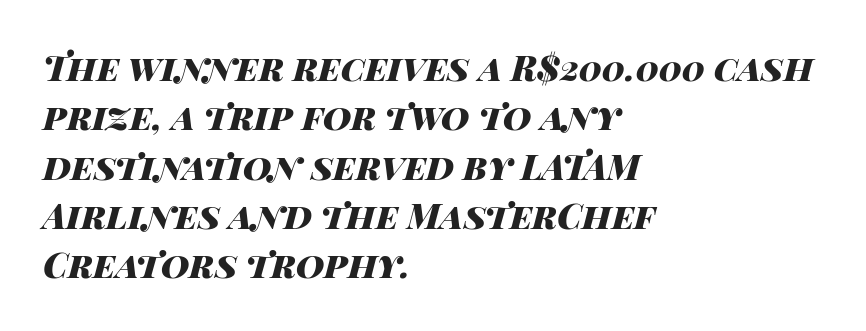
{"italic": "yes", "lean": "right", "slant_degrees": 14, "bold": "yes", "weight": "heavy", "width": "wide", "stroke_contrast": "high", "x_height": "large", "monospaced": "no", "underline": "no", "align": "left", "line_spacing": "normal", "line_spacing_ratio": 1.41, "letter_spacing": "normal", "letter_spacing_em": 0.0, "glyph_px": 35}
